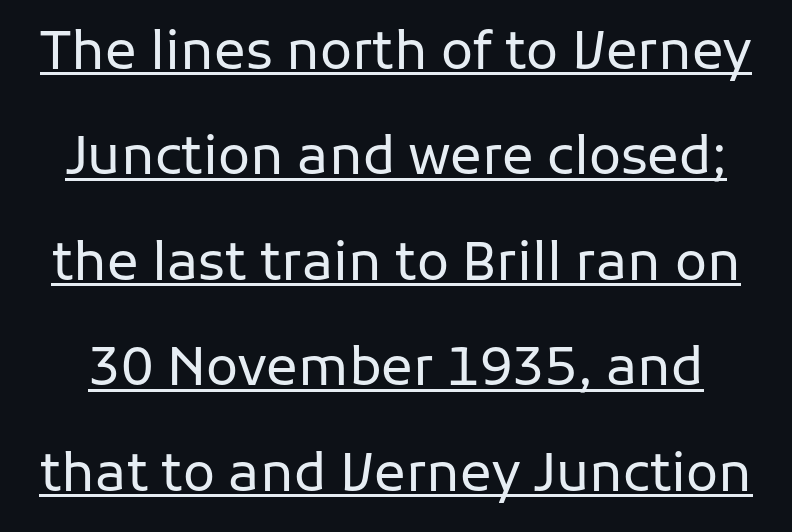
The image shows 53 px regular-weight sans-serif type, upright; set loose line spacing (1.99x), normal letter spacing, underlined; low stroke contrast and a medium x-height.
